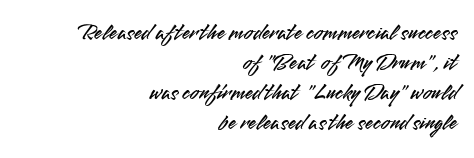
Q: Is the text italic (slanted)? A: Yes.
Q: Is the text underlined? A: No.
Q: How is the paragraph aligned? A: Right-aligned.
Q: Is the spacing between letters normal or unusually wide? A: Normal.
Q: Is the spacing between lines tight, normal or loose? A: Normal.
